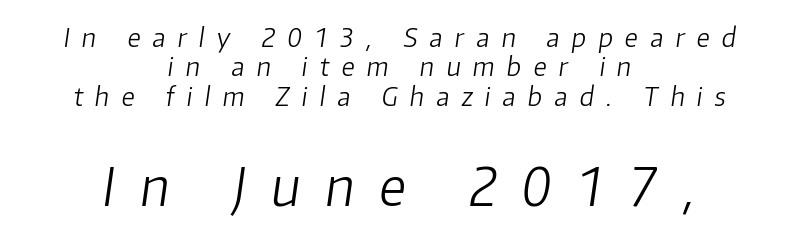
Q: Is the text bold? A: No.
Q: Is the text italic (slanted)? A: Yes, it leans right by about 8 degrees.
Q: Is the text underlined? A: No.
Q: How is the paragraph aligned? A: Centered.
Q: Is the spacing between letters normal or unusually wide? A: Unusually wide.
Q: Is the spacing between lines tight, normal or loose? A: Tight.
Q: Which block of text is set in a larger size, the first (top) or the second (bottom)? A: The second (bottom) one.
Q: Width (condensed, normal, or wide)? A: Normal.
Q: Stroke contrast? A: Low.
Q: x-height? A: Medium.
Q: Monospaced? A: No.
